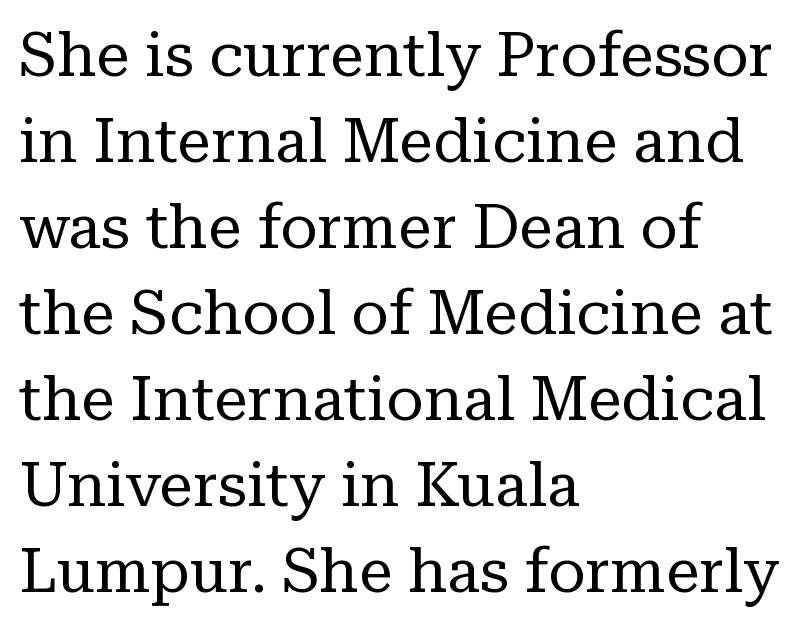
Q: Is the text bold? A: No.
Q: Is the text italic (slanted)? A: No, it is upright.
Q: Is the typeface a serif or a sans-serif typeface? A: Serif.
Q: Is the text underlined? A: No.
Q: How is the paragraph aligned? A: Left-aligned.
Q: Is the spacing between letters normal or unusually wide? A: Normal.
Q: Is the spacing between lines tight, normal or loose? A: Normal.
Q: Width (condensed, normal, or wide)? A: Normal.
Q: Stroke contrast? A: Low.
Q: x-height? A: Medium.
Q: Monospaced? A: No.
